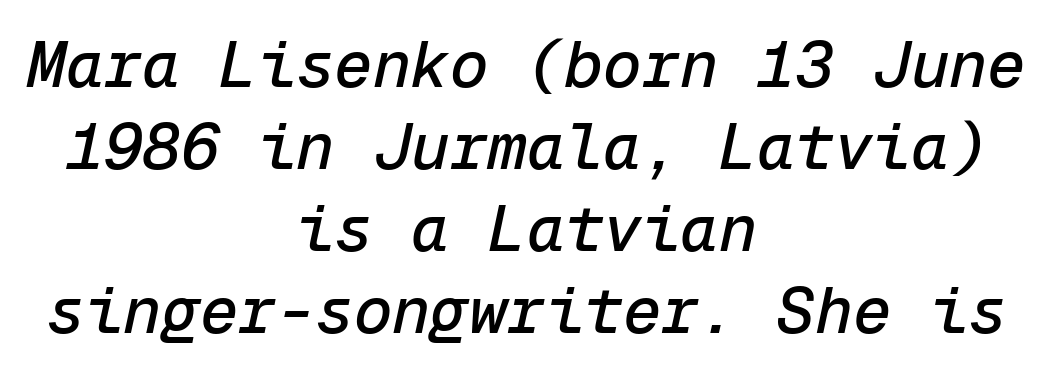
The image shows 64 px text type, italic (leaning right), monospaced; set centered, normal line spacing (1.28x), normal letter spacing, not underlined; low stroke contrast and a medium x-height.
